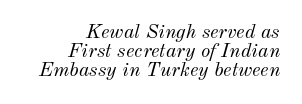
The image shows 20 px text type, italic (leaning right); set right-aligned, tight line spacing (0.96x), normal letter spacing, not underlined.
